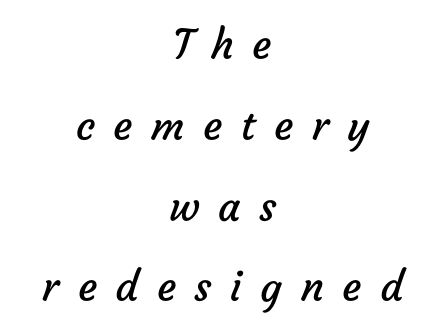
Q: Is the text bold? A: No.
Q: Is the typeface a serif or a sans-serif typeface? A: Sans-serif.
Q: Is the text underlined? A: No.
Q: How is the paragraph aligned? A: Centered.
Q: Is the spacing between letters normal or unusually wide? A: Unusually wide.
Q: Is the spacing between lines tight, normal or loose? A: Loose.
Q: Width (condensed, normal, or wide)? A: Normal.
Q: Stroke contrast? A: Low.
Q: x-height? A: Medium.
Q: Monospaced? A: No.
